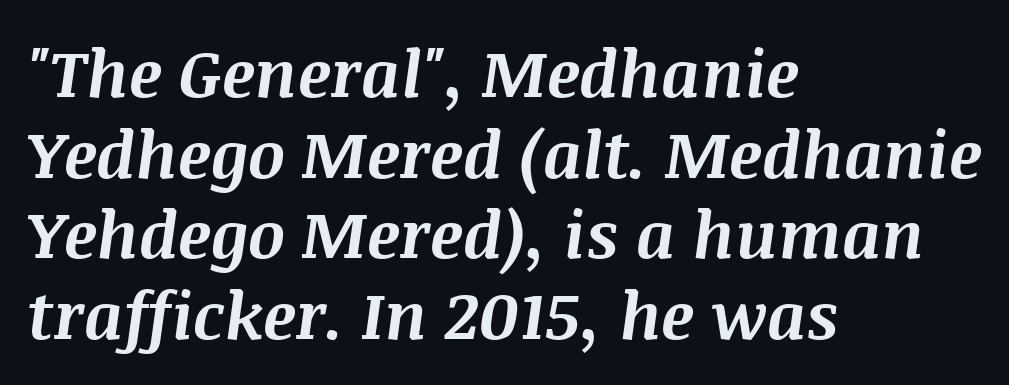
{"italic": "yes", "lean": "right", "slant_degrees": 8, "bold": "yes", "weight": "bold", "width": "normal", "stroke_contrast": "medium", "x_height": "large", "monospaced": "no", "underline": "no", "align": "left", "line_spacing_ratio": 1.24, "letter_spacing": "normal", "letter_spacing_em": 0.0, "glyph_px": 65}
